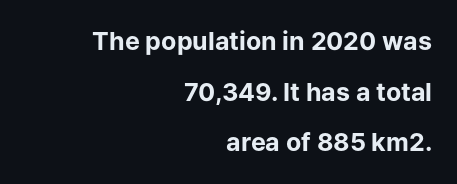
Q: Is the text bold? A: Yes.
Q: Is the text italic (slanted)? A: No, it is upright.
Q: Is the text underlined? A: No.
Q: How is the paragraph aligned? A: Right-aligned.
Q: Is the spacing between letters normal or unusually wide? A: Normal.
Q: Is the spacing between lines tight, normal or loose? A: Loose.
